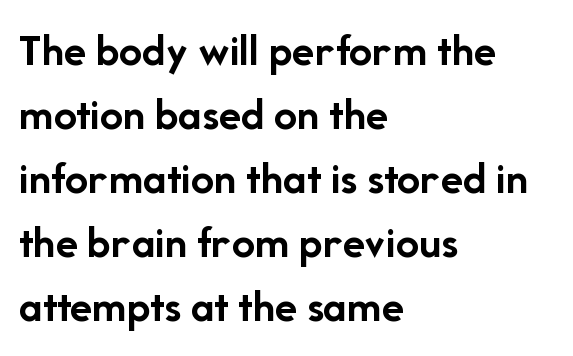
Q: Is the text bold? A: Yes.
Q: Is the text italic (slanted)? A: No, it is upright.
Q: Is the typeface a serif or a sans-serif typeface? A: Sans-serif.
Q: Is the text underlined? A: No.
Q: How is the paragraph aligned? A: Left-aligned.
Q: Is the spacing between letters normal or unusually wide? A: Normal.
Q: Is the spacing between lines tight, normal or loose? A: Normal.
Q: Width (condensed, normal, or wide)? A: Normal.
Q: Stroke contrast? A: Low.
Q: x-height? A: Medium.
Q: Monospaced? A: No.
